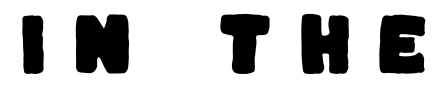
{"serif": "no", "width": "normal", "stroke_contrast": "low", "x_height": "large", "monospaced": "no", "underline": "no", "letter_spacing": "wide", "letter_spacing_em": 0.36, "glyph_px": 68}
